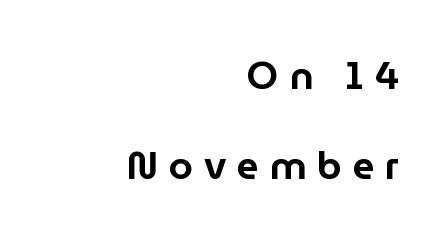
{"serif": "no", "italic": "no", "width": "normal", "stroke_contrast": "low", "x_height": "medium", "monospaced": "no", "underline": "no", "align": "right", "line_spacing": "loose", "line_spacing_ratio": 2.3, "letter_spacing": "wide", "letter_spacing_em": 0.27, "glyph_px": 39}
